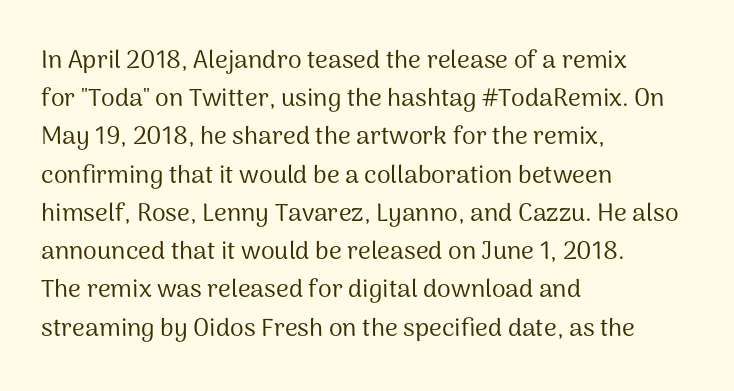
The glyphs are unaccompanied by any horizontal stroke below them. Posture: vertical. These lines keep a tight, regular rhythm from letter to letter. Interline gaps are of average width in this sample. The paragraph shown leans on its left margin.
